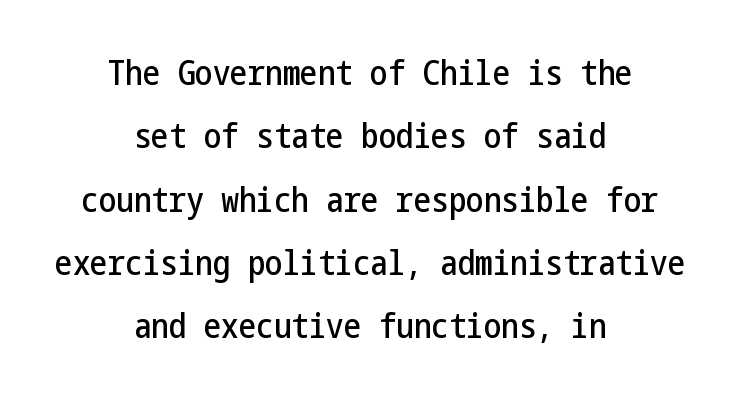
{"serif": "no", "italic": "no", "width": "condensed", "stroke_contrast": "low", "x_height": "medium", "underline": "no", "align": "center", "line_spacing_ratio": 1.81, "letter_spacing": "normal", "letter_spacing_em": 0.0, "glyph_px": 35}
